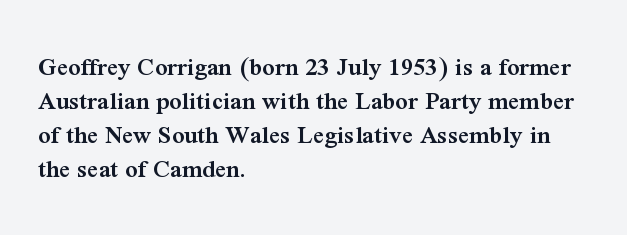
The image shows 27 px text type, upright; set left-aligned, normal line spacing (1.26x), normal letter spacing, not underlined.
